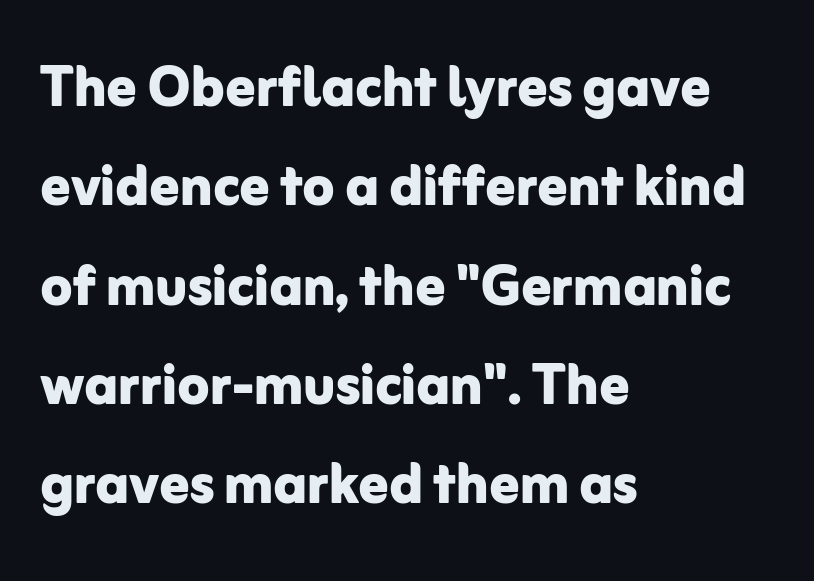
Check under the words: just untouched page. The letters advance in unequal steps, a hallmark of proportional type. Notice how the stems are strictly vertical — no italics here. Glyph-to-glyph distance matches everyday printed text.
